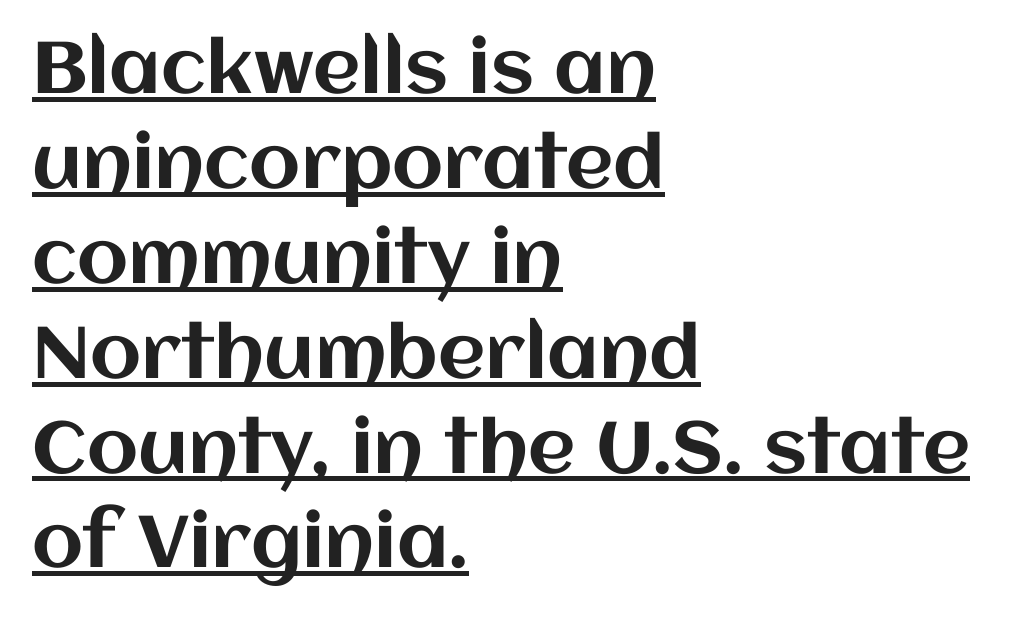
The image shows 73 px text type, upright; set left-aligned, normal line spacing (1.3x), normal letter spacing, underlined; medium stroke contrast and a large x-height.
